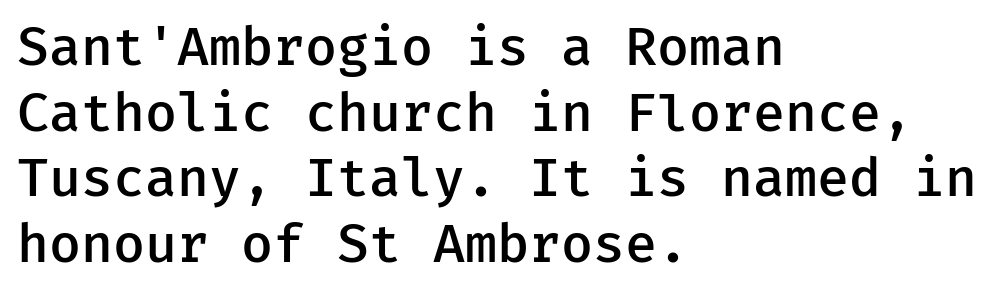
Q: Is the text bold? A: Semi-bold.
Q: Is the text italic (slanted)? A: No, it is upright.
Q: Is the typeface a serif or a sans-serif typeface? A: Sans-serif.
Q: Is the text underlined? A: No.
Q: How is the paragraph aligned? A: Left-aligned.
Q: Is the spacing between letters normal or unusually wide? A: Normal.
Q: Is the spacing between lines tight, normal or loose? A: Normal.
Q: Width (condensed, normal, or wide)? A: Normal.
Q: Stroke contrast? A: Low.
Q: x-height? A: Medium.
